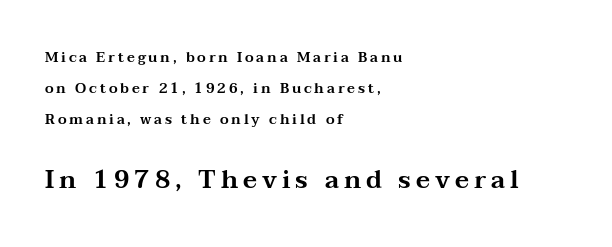
Q: Is the text italic (slanted)? A: No, it is upright.
Q: Is the text underlined? A: No.
Q: How is the paragraph aligned? A: Left-aligned.
Q: Is the spacing between letters normal or unusually wide? A: Unusually wide.
Q: Is the spacing between lines tight, normal or loose? A: Loose.
Q: Which block of text is set in a larger size, the first (top) or the second (bottom)? A: The second (bottom) one.
